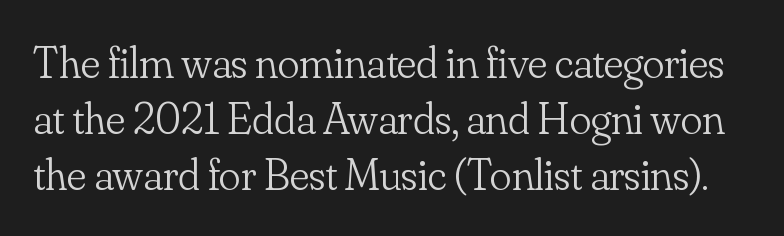
Q: Is the text bold? A: No.
Q: Is the text italic (slanted)? A: No, it is upright.
Q: Is the typeface a serif or a sans-serif typeface? A: Serif.
Q: Is the text underlined? A: No.
Q: Is the spacing between letters normal or unusually wide? A: Normal.
Q: Is the spacing between lines tight, normal or loose? A: Normal.
Q: Width (condensed, normal, or wide)? A: Normal.
Q: Stroke contrast? A: Low.
Q: x-height? A: Small.
Q: Monospaced? A: No.
